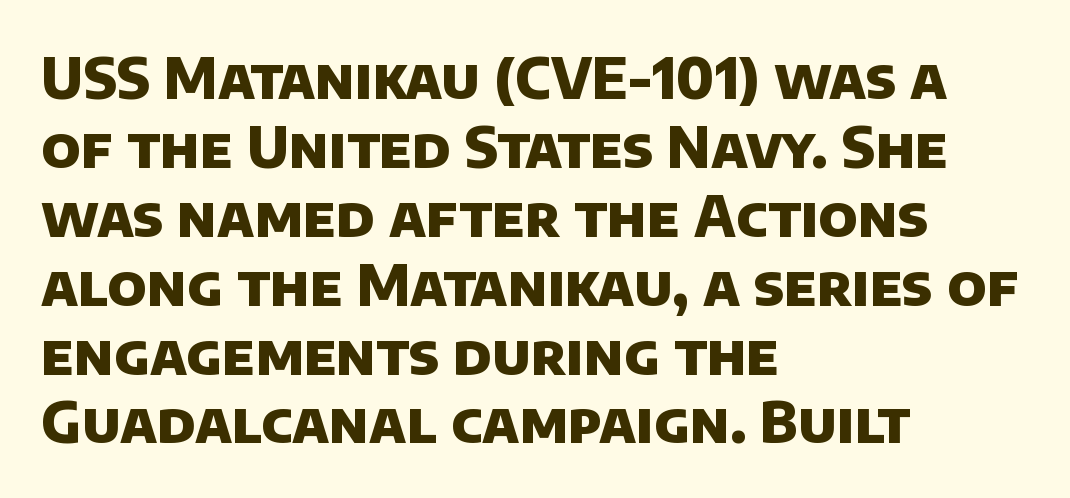
Q: Is the text bold? A: Yes.
Q: Is the typeface a serif or a sans-serif typeface? A: Sans-serif.
Q: Is the text underlined? A: No.
Q: How is the paragraph aligned? A: Left-aligned.
Q: Is the spacing between letters normal or unusually wide? A: Normal.
Q: Width (condensed, normal, or wide)? A: Normal.
Q: Stroke contrast? A: Low.
Q: x-height? A: Large.
Q: Monospaced? A: No.
